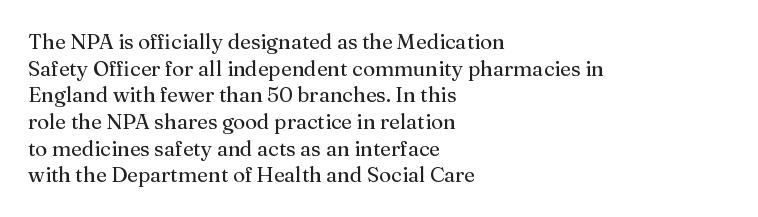
The image shows 21 px text type, upright; set left-aligned, normal line spacing (1.27x), normal letter spacing, not underlined.
